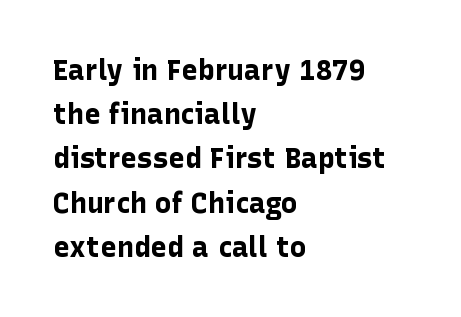
The font is running at its bold setting. Posture: upright roman. The vertical gap from one line to the next is medium. Observe the absence of serifs on each vertical stroke in this sample. These lines are rendered in a variable-pitch font.
